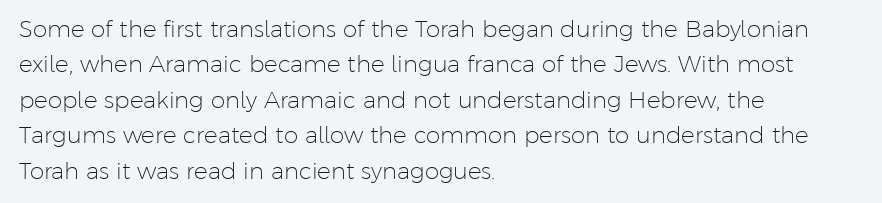
Q: Is the text bold? A: No.
Q: Is the text italic (slanted)? A: No, it is upright.
Q: Is the text underlined? A: No.
Q: How is the paragraph aligned? A: Left-aligned.
Q: Is the spacing between letters normal or unusually wide? A: Normal.
Q: Is the spacing between lines tight, normal or loose? A: Normal.
